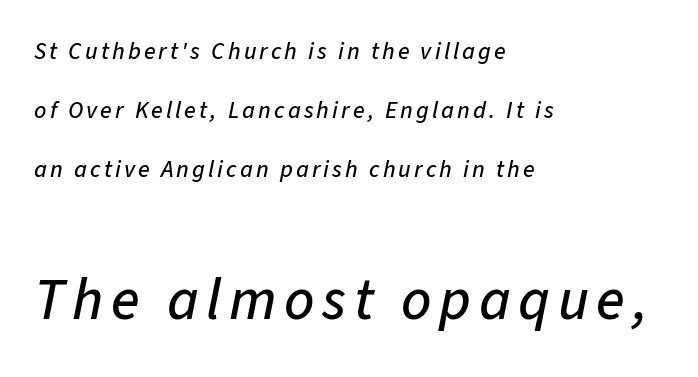
Q: Is the text italic (slanted)? A: Yes, it leans right by about 11 degrees.
Q: Is the text underlined? A: No.
Q: How is the paragraph aligned? A: Left-aligned.
Q: Is the spacing between lines tight, normal or loose? A: Loose.
Q: Which block of text is set in a larger size, the first (top) or the second (bottom)? A: The second (bottom) one.
Q: Width (condensed, normal, or wide)? A: Normal.
Q: Stroke contrast? A: Low.
Q: x-height? A: Medium.
Q: Monospaced? A: No.
